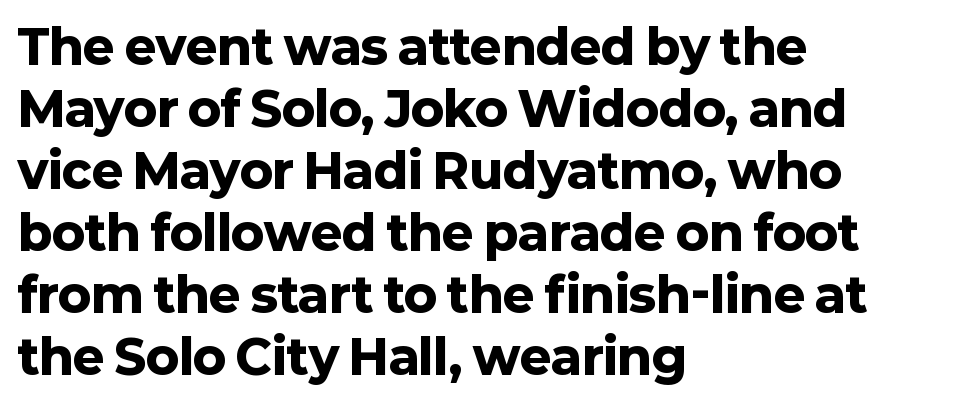
The image shows 48 px heavy sans-serif type, upright; set left-aligned, normal line spacing (1.29x), normal letter spacing, not underlined; low stroke contrast and a medium x-height.
